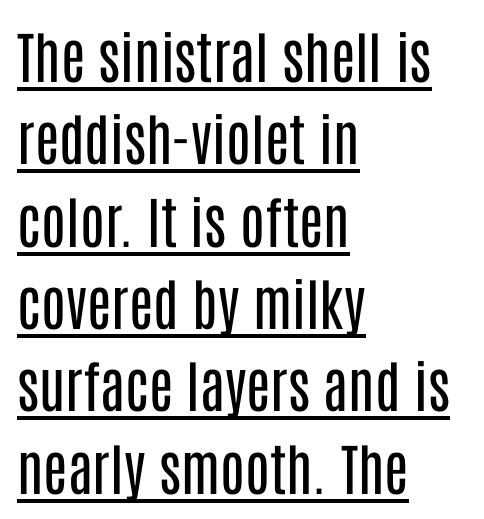
Stroke mass is kept to a normal reading level or below. Notice how a bar underscores the lettering throughout. The letters sit at their default tracking, neither squeezed nor spread. A roman cut, with each character standing at attention.
